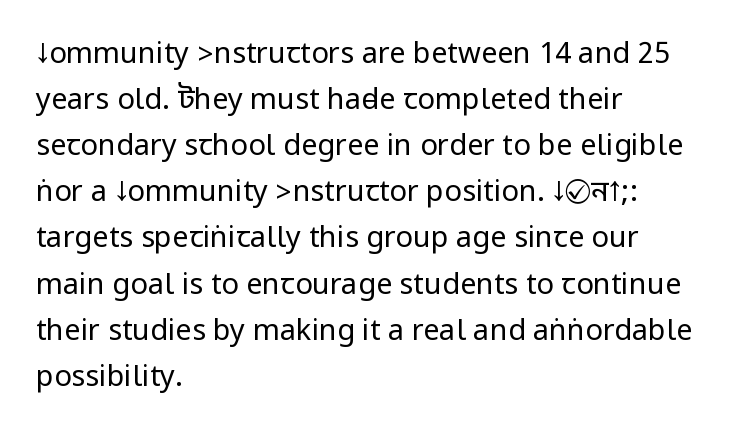
The image shows 29 px regular-weight, condensed sans-serif type, upright; set left-aligned, normal line spacing (1.59x), normal letter spacing, not underlined; low stroke contrast.
